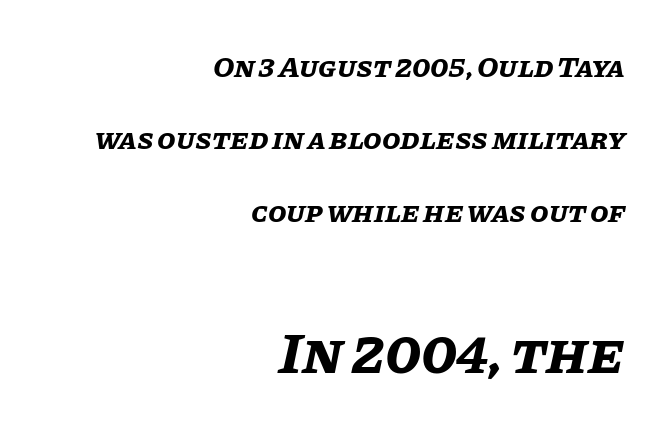
Q: Is the text bold? A: Yes.
Q: Is the text italic (slanted)? A: Yes, it leans right by about 11 degrees.
Q: Is the text underlined? A: No.
Q: How is the paragraph aligned? A: Right-aligned.
Q: Is the spacing between letters normal or unusually wide? A: Normal.
Q: Is the spacing between lines tight, normal or loose? A: Loose.
Q: Which block of text is set in a larger size, the first (top) or the second (bottom)? A: The second (bottom) one.
Q: Width (condensed, normal, or wide)? A: Normal.
Q: Stroke contrast? A: Low.
Q: x-height? A: Large.
Q: Monospaced? A: No.
